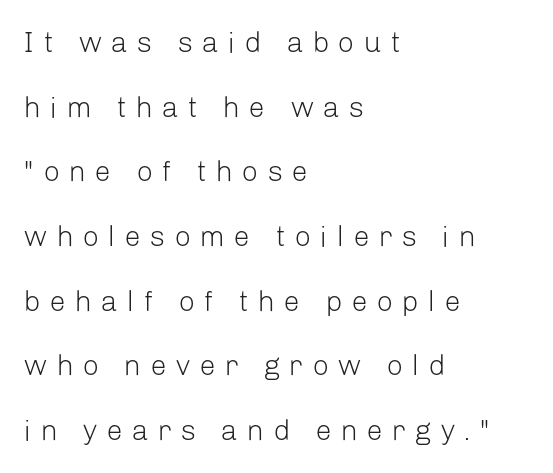
Q: Is the text bold? A: No.
Q: Is the text italic (slanted)? A: No, it is upright.
Q: Is the typeface a serif or a sans-serif typeface? A: Sans-serif.
Q: Is the text underlined? A: No.
Q: How is the paragraph aligned? A: Left-aligned.
Q: Is the spacing between letters normal or unusually wide? A: Unusually wide.
Q: Is the spacing between lines tight, normal or loose? A: Loose.
Q: Width (condensed, normal, or wide)? A: Normal.
Q: Stroke contrast? A: Low.
Q: x-height? A: Medium.
Q: Monospaced? A: No.
